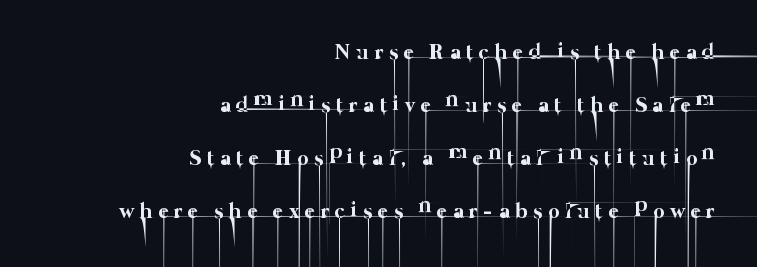
Vertically, the passage feels expansive, rows floating well apart. The type is letterspaced generously, with wide tracking. Clear beneath every line of the passage. Nothing heavy about these letters — not bold at all. One-word summary of the alignment: right.
